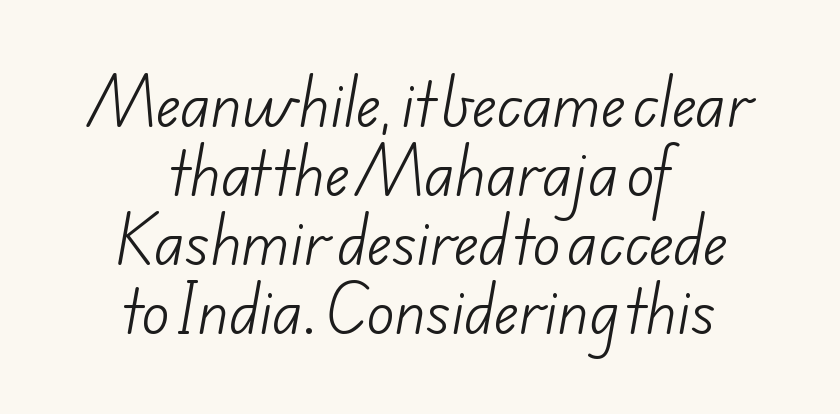
{"serif": "no", "bold": "no", "weight": "light", "width": "normal", "stroke_contrast": "low", "x_height": "small", "monospaced": "no", "underline": "no", "align": "center", "line_spacing_ratio": 1.19, "letter_spacing": "normal", "letter_spacing_em": 0.0, "glyph_px": 58}
